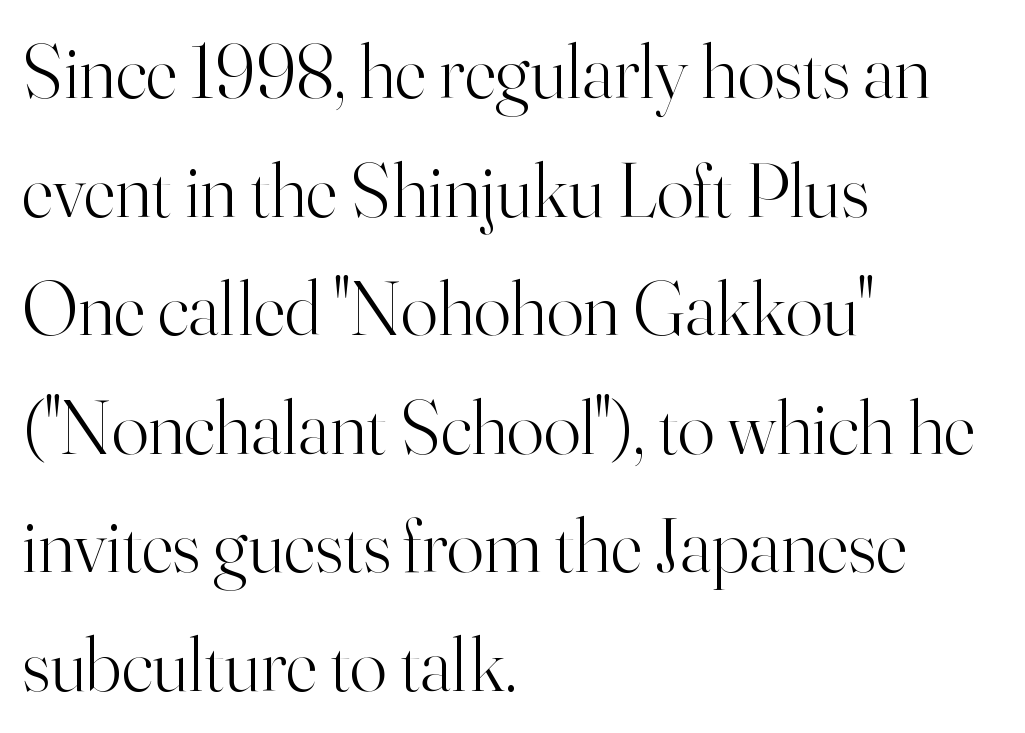
Q: Is the text bold? A: No.
Q: Is the text italic (slanted)? A: No, it is upright.
Q: Is the typeface a serif or a sans-serif typeface? A: Serif.
Q: Is the text underlined? A: No.
Q: How is the paragraph aligned? A: Left-aligned.
Q: Is the spacing between letters normal or unusually wide? A: Normal.
Q: Is the spacing between lines tight, normal or loose? A: Normal.
Q: Width (condensed, normal, or wide)? A: Normal.
Q: Stroke contrast? A: High.
Q: x-height? A: Small.
Q: Monospaced? A: No.
